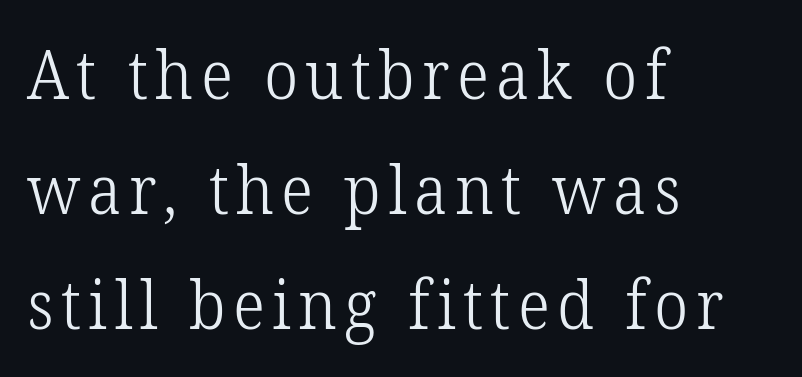
Weight: regular or lighter. A student would call this left alignment; a typographer would say flush left, rag right. Just letters on the line, the space beneath them empty. Font category for this specimen: serif. Quick note: not italic, upright.
